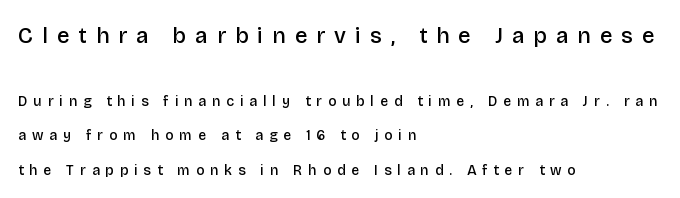
Q: Is the text bold? A: Semi-bold.
Q: Is the text italic (slanted)? A: No, it is upright.
Q: Is the text underlined? A: No.
Q: How is the paragraph aligned? A: Left-aligned.
Q: Is the spacing between letters normal or unusually wide? A: Unusually wide.
Q: Is the spacing between lines tight, normal or loose? A: Loose.
Q: Which block of text is set in a larger size, the first (top) or the second (bottom)? A: The first (top) one.
